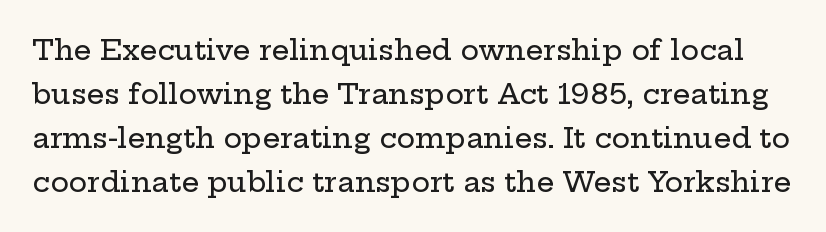
Q: Is the text italic (slanted)? A: No, it is upright.
Q: Is the typeface a serif or a sans-serif typeface? A: Serif.
Q: Is the text underlined? A: No.
Q: Is the spacing between letters normal or unusually wide? A: Normal.
Q: Is the spacing between lines tight, normal or loose? A: Normal.
Q: Width (condensed, normal, or wide)? A: Wide.
Q: Stroke contrast? A: Low.
Q: x-height? A: Medium.
Q: Monospaced? A: No.
